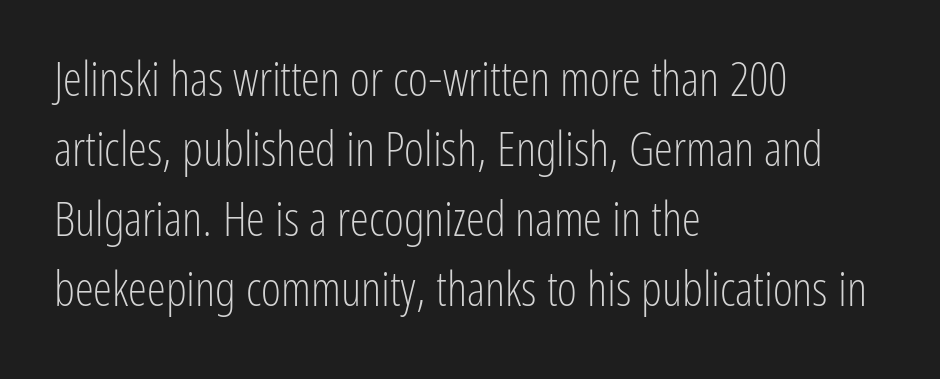
The image shows 48 px light, condensed sans-serif type, upright; set left-aligned, normal line spacing (1.46x), normal letter spacing, not underlined; low stroke contrast and a medium x-height.
